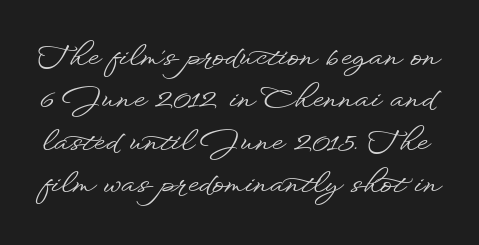
{"serif": "no", "width": "wide", "stroke_contrast": "low", "x_height": "small", "monospaced": "no", "underline": "no", "line_spacing": "normal", "line_spacing_ratio": 1.46, "letter_spacing": "normal", "letter_spacing_em": 0.0, "glyph_px": 29}
